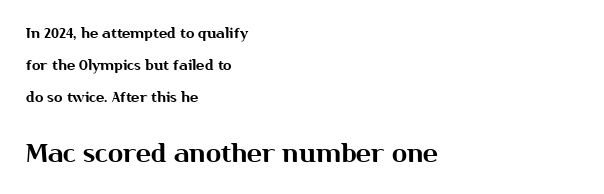
Q: Is the text italic (slanted)? A: No, it is upright.
Q: Is the text underlined? A: No.
Q: How is the paragraph aligned? A: Left-aligned.
Q: Is the spacing between letters normal or unusually wide? A: Normal.
Q: Is the spacing between lines tight, normal or loose? A: Loose.
Q: Which block of text is set in a larger size, the first (top) or the second (bottom)? A: The second (bottom) one.
